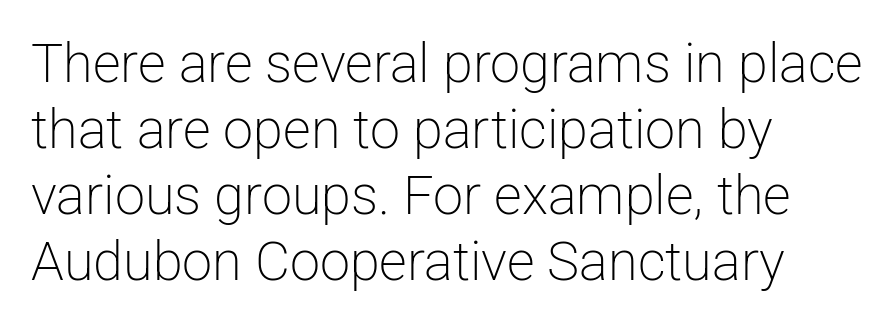
The zone under the glyphs is completely vacant. Posture: straight, roman, zero tilt. Nothing unusual about the tracking: characters are spaced as the font intends. A typesetter would call this proportional, since set widths differ per character. Check where the strokes stop: nothing finishes them off — pure sans. Nothing heavy about these letters — not bold at all.
